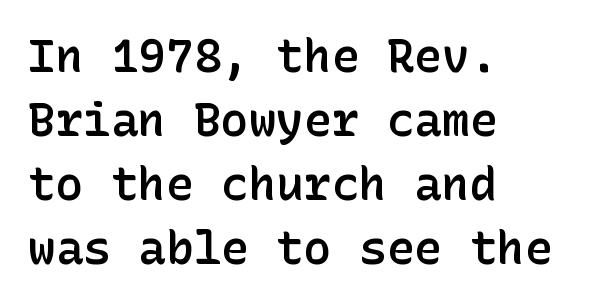
Q: Is the text bold? A: Semi-bold.
Q: Is the text italic (slanted)? A: No, it is upright.
Q: Is the typeface a serif or a sans-serif typeface? A: Sans-serif.
Q: Is the text underlined? A: No.
Q: How is the paragraph aligned? A: Left-aligned.
Q: Is the spacing between letters normal or unusually wide? A: Normal.
Q: Is the spacing between lines tight, normal or loose? A: Normal.
Q: Width (condensed, normal, or wide)? A: Normal.
Q: Stroke contrast? A: Low.
Q: x-height? A: Medium.
